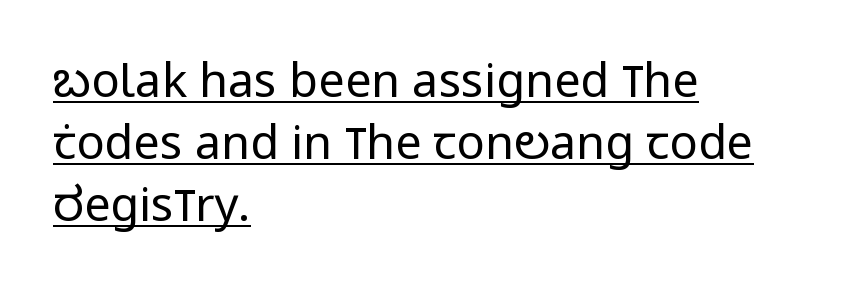
Is the letter spacing exaggerated? No — it looks like the ordinary default. This rendering features underlined lettering. What kind of face is this? One without serifs — a sans. Ordinary non-slanted type is in use. These lines are rendered in a variable-pitch font.
